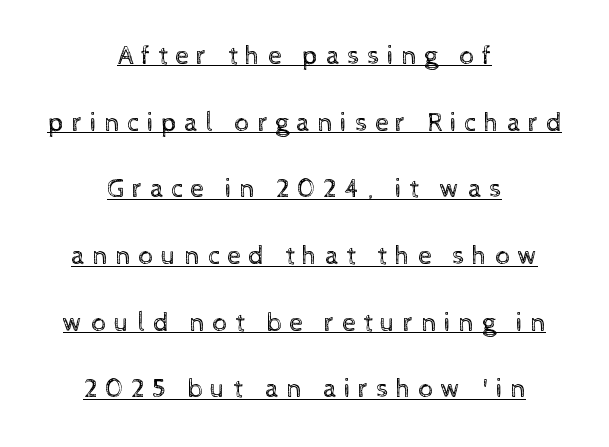
The image shows 27 px text type, upright; set centered, loose line spacing (2.47x), unusually wide letter spacing (+0.28 em), underlined.
